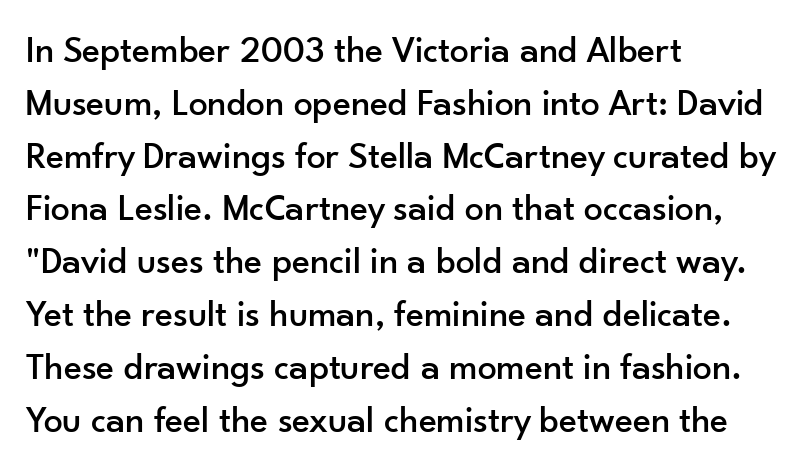
The image shows 38 px sans-serif type, upright; set left-aligned, normal line spacing (1.39x), normal letter spacing, not underlined; low stroke contrast and a small x-height.
